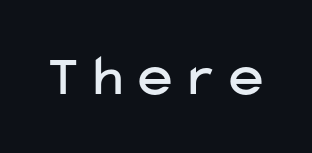
Q: Is the text italic (slanted)? A: No, it is upright.
Q: Is the typeface a serif or a sans-serif typeface? A: Sans-serif.
Q: Is the text underlined? A: No.
Q: Is the spacing between letters normal or unusually wide? A: Unusually wide.
Q: Width (condensed, normal, or wide)? A: Normal.
Q: Stroke contrast? A: Low.
Q: x-height? A: Medium.
Q: Monospaced? A: No.
